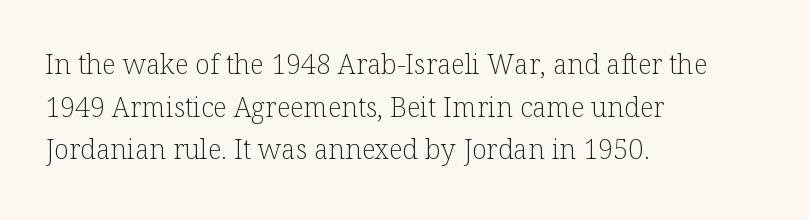
The image shows 27 px text type, upright; set left-aligned, normal line spacing (1.58x), normal letter spacing, not underlined.
